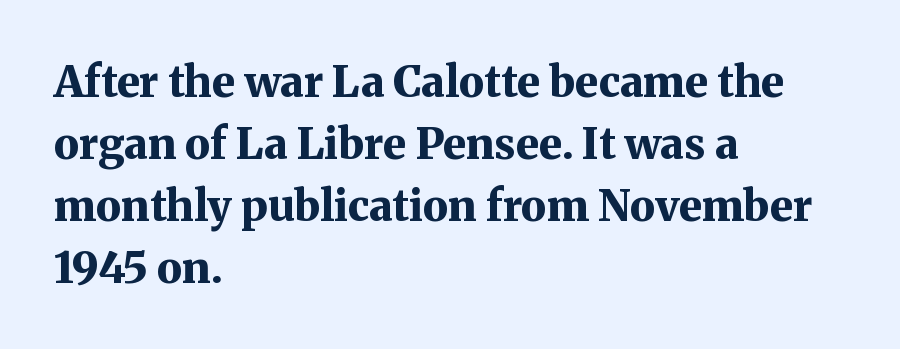
Q: Is the text bold? A: Yes.
Q: Is the text italic (slanted)? A: No, it is upright.
Q: Is the typeface a serif or a sans-serif typeface? A: Serif.
Q: Is the text underlined? A: No.
Q: How is the paragraph aligned? A: Left-aligned.
Q: Is the spacing between letters normal or unusually wide? A: Normal.
Q: Is the spacing between lines tight, normal or loose? A: Normal.
Q: Width (condensed, normal, or wide)? A: Normal.
Q: Stroke contrast? A: Medium.
Q: x-height? A: Medium.
Q: Monospaced? A: No.
